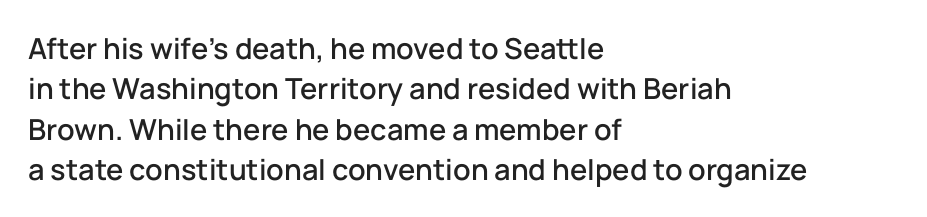
{"serif": "no", "italic": "no", "width": "normal", "stroke_contrast": "low", "x_height": "medium", "monospaced": "no", "underline": "no", "align": "left", "line_spacing": "normal", "line_spacing_ratio": 1.39, "letter_spacing": "normal", "letter_spacing_em": 0.0, "glyph_px": 29}
